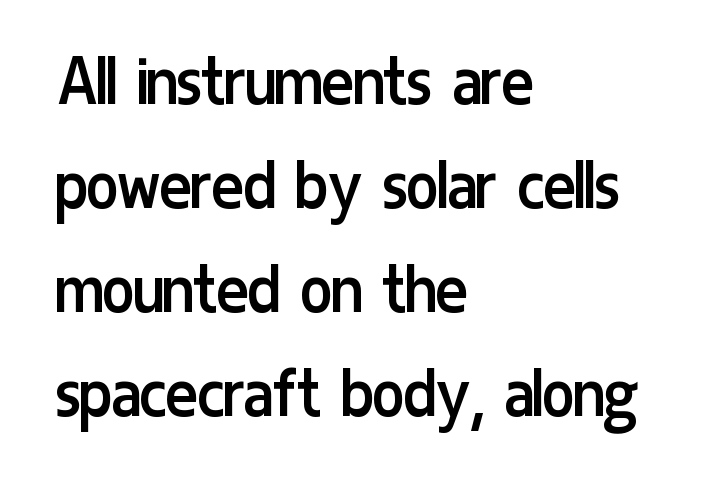
Q: Is the text bold? A: No.
Q: Is the text italic (slanted)? A: No, it is upright.
Q: Is the typeface a serif or a sans-serif typeface? A: Sans-serif.
Q: Is the text underlined? A: No.
Q: How is the paragraph aligned? A: Left-aligned.
Q: Is the spacing between letters normal or unusually wide? A: Normal.
Q: Is the spacing between lines tight, normal or loose? A: Normal.
Q: Width (condensed, normal, or wide)? A: Condensed.
Q: Stroke contrast? A: Low.
Q: x-height? A: Medium.
Q: Monospaced? A: No.
